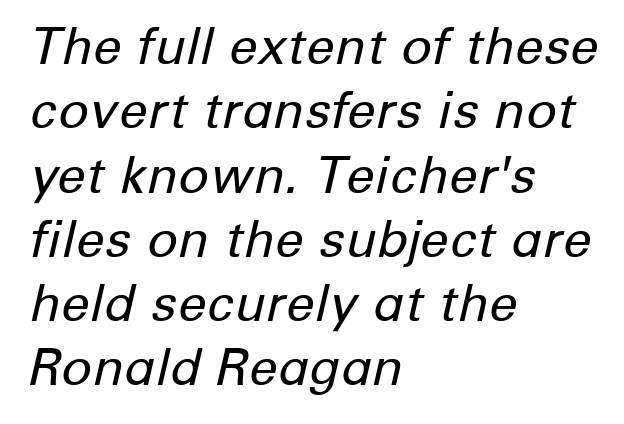
{"italic": "yes", "lean": "right", "slant_degrees": 12, "bold": "no", "weight": "regular", "width": "normal", "stroke_contrast": "low", "x_height": "medium", "monospaced": "no", "underline": "no", "align": "left", "line_spacing": "normal", "line_spacing_ratio": 1.26, "letter_spacing": "normal", "letter_spacing_em": 0.0, "glyph_px": 51}
